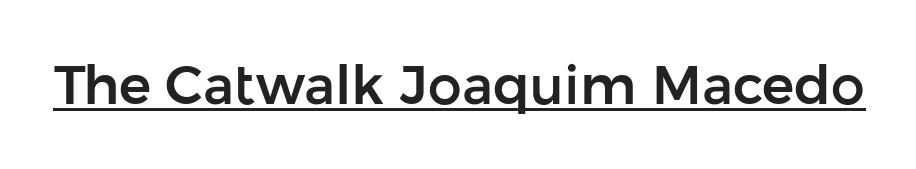
{"serif": "no", "italic": "no", "width": "normal", "stroke_contrast": "low", "x_height": "medium", "monospaced": "no", "underline": "yes", "letter_spacing": "normal", "letter_spacing_em": 0.0, "glyph_px": 54}
